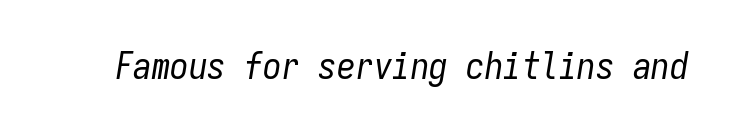
Is the letter spacing exaggerated? No — it looks like the ordinary default. Nobody drew a line under any word here. Looks like terminal output: every glyph gets an equal slot. The letters look calm and open, with moderate or lighter stems. The glyphs look as if they've been sheared to an angle.
